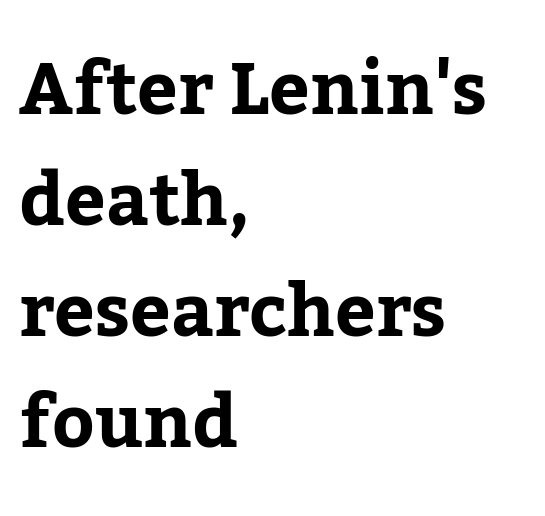
Q: Is the text italic (slanted)? A: No, it is upright.
Q: Is the typeface a serif or a sans-serif typeface? A: Serif.
Q: Is the text underlined? A: No.
Q: How is the paragraph aligned? A: Left-aligned.
Q: Is the spacing between letters normal or unusually wide? A: Normal.
Q: Is the spacing between lines tight, normal or loose? A: Normal.
Q: Width (condensed, normal, or wide)? A: Normal.
Q: Stroke contrast? A: Low.
Q: x-height? A: Medium.
Q: Monospaced? A: No.
